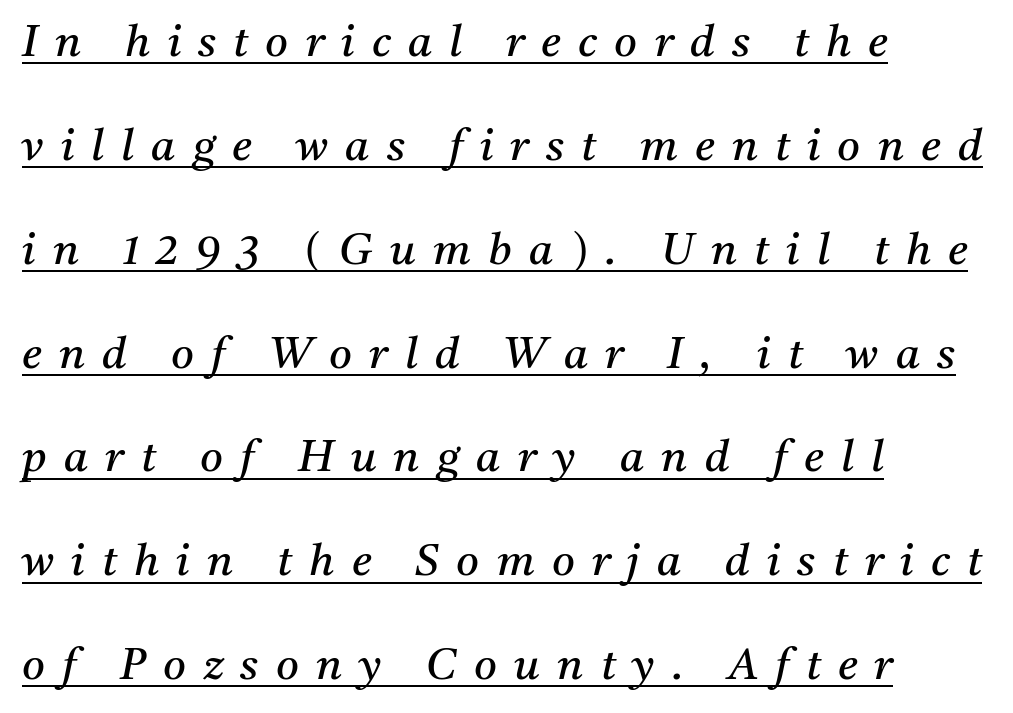
Would a proofreader flag this as italicized? Yes. A rule runs beneath these lines of type. Stems here are at most as thick as an everyday book face. Leading is clearly above the norm, producing a sparse column. Characters follow at a spacing far wider than the type designer built in.
